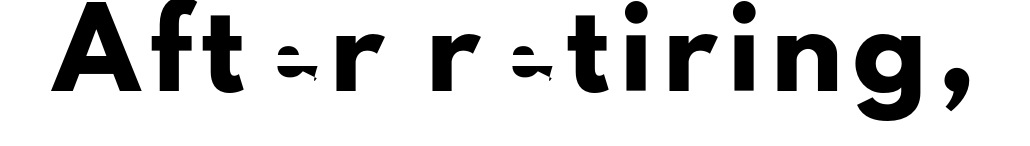
Here the designer chose a conventional face with non-uniform glyph widths. Rendered with straight, roman letterforms. Serifs: no, the terminals of the letterforms are clean. A clean baseline with only descenders dipping below it.
